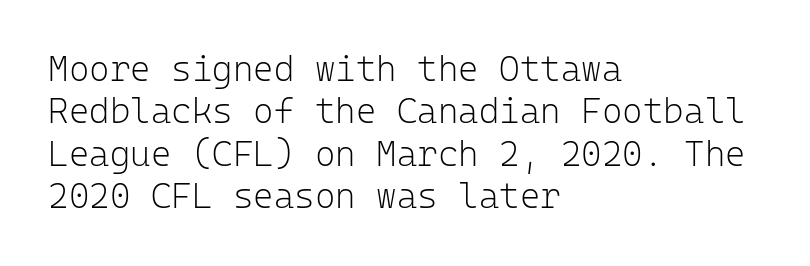
The image shows 35 px light sans-serif type, upright, monospaced; set left-aligned, line spacing 1.21x, normal letter spacing, not underlined; low stroke contrast and a medium x-height.
